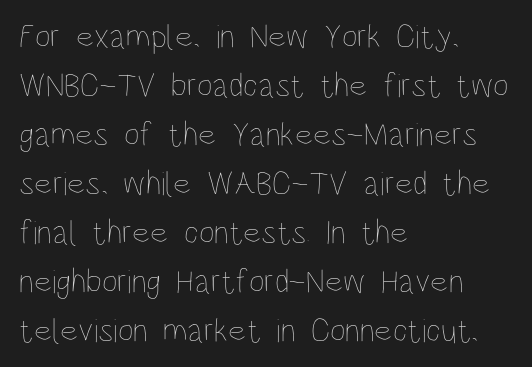
{"italic": "no", "bold": "no", "weight": "thin", "width": "condensed", "stroke_contrast": "low", "x_height": "large", "monospaced": "no", "underline": "no", "align": "left", "line_spacing": "normal", "line_spacing_ratio": 1.44, "letter_spacing": "normal", "letter_spacing_em": 0.0, "glyph_px": 34}
